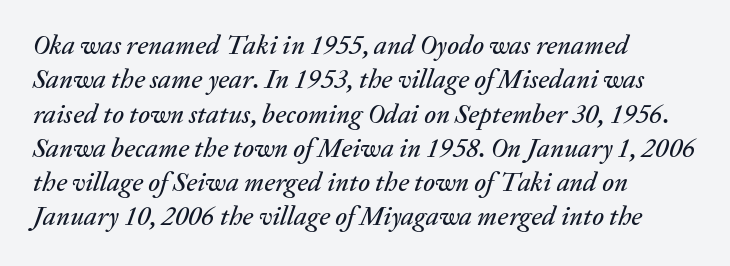
Q: Is the text italic (slanted)? A: Yes, it leans right by about 20 degrees.
Q: Is the text underlined? A: No.
Q: How is the paragraph aligned? A: Left-aligned.
Q: Is the spacing between letters normal or unusually wide? A: Normal.
Q: Is the spacing between lines tight, normal or loose? A: Normal.
